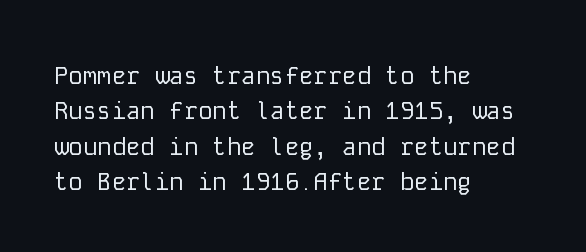
The image shows 24 px text type, upright; set left-aligned, normal line spacing (1.47x), normal letter spacing, not underlined.
